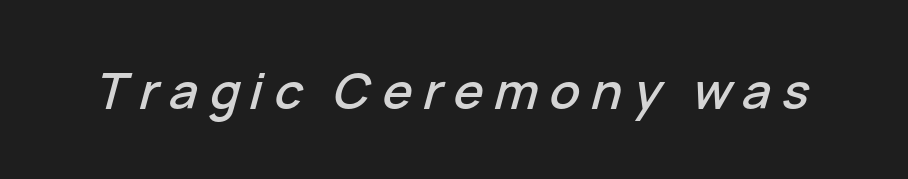
Is this a fixed-width face? No — the glyphs have proportional, varying widths. Notice how the stems are inclined rather than vertical — that's the hallmark of italics. Type without underlining. This rendering widens character spacing well past its baseline value.
